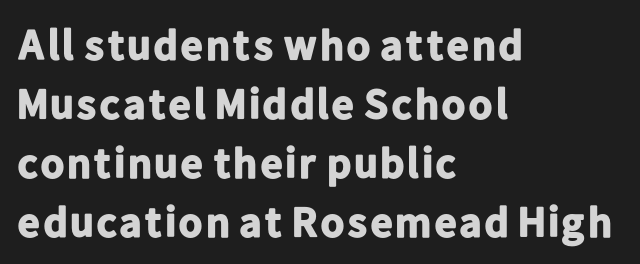
{"serif": "no", "italic": "no", "bold": "yes", "weight": "bold", "width": "normal", "stroke_contrast": "low", "x_height": "medium", "monospaced": "no", "underline": "no", "align": "left", "line_spacing": "normal", "line_spacing_ratio": 1.37, "letter_spacing": "normal", "letter_spacing_em": 0.0, "glyph_px": 43}
